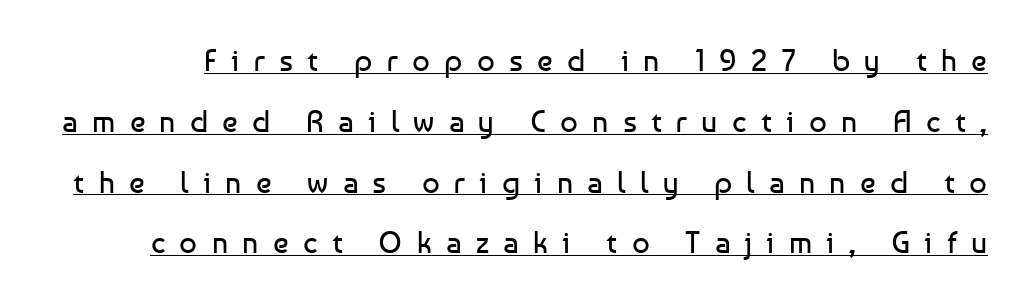
The image shows 31 px regular-weight sans-serif type, upright; set loose line spacing (1.96x), unusually wide letter spacing (+0.46 em), underlined; low stroke contrast and a medium x-height.
